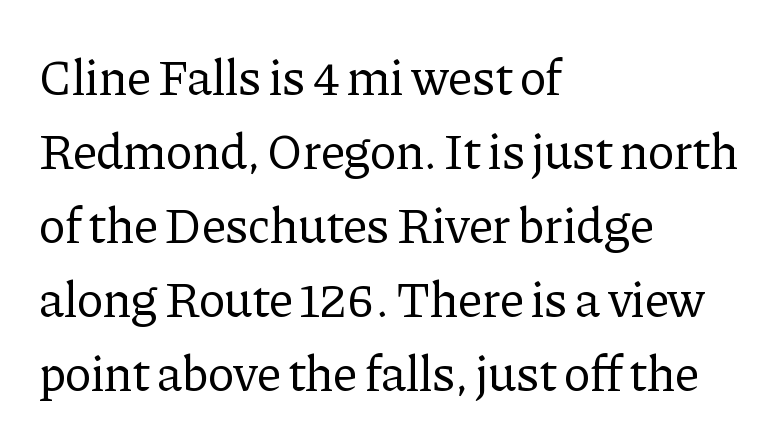
The face used here is proportionally spaced, like ordinary book or web type. This sample uses plain, unmodified letter spacing. Layout note: lines flush left. Heaviness? Minimal to ordinary, like unemphasized prose.
